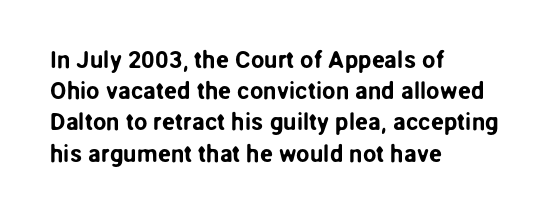
{"italic": "no", "underline": "no", "align": "left", "line_spacing": "normal", "line_spacing_ratio": 1.3, "letter_spacing": "normal", "letter_spacing_em": 0.0, "glyph_px": 24}
